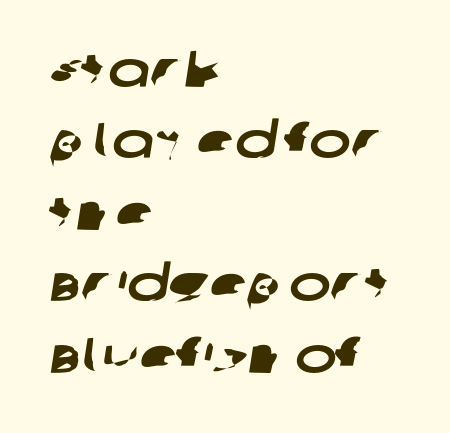
The image shows 50 px wide sans-serif type; set left-aligned, normal line spacing (1.43x), normal letter spacing, not underlined; low stroke contrast and a large x-height.
